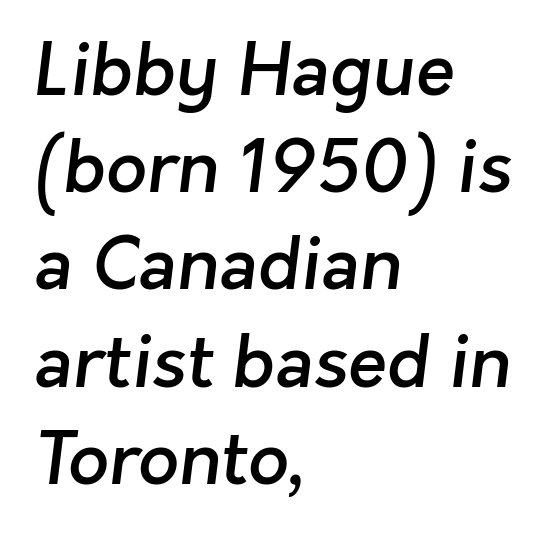
Nope, no serifs anywhere on these letters. A typesetter would call this leading conventional body-copy spacing. These lines are set flush left with a ragged right edge. Students, this is semibold: more ink than regular, less than bold. Characters follow at the spacing the type designer built in. Character widths vary here, with narrow letters taking less room than wide ones.
